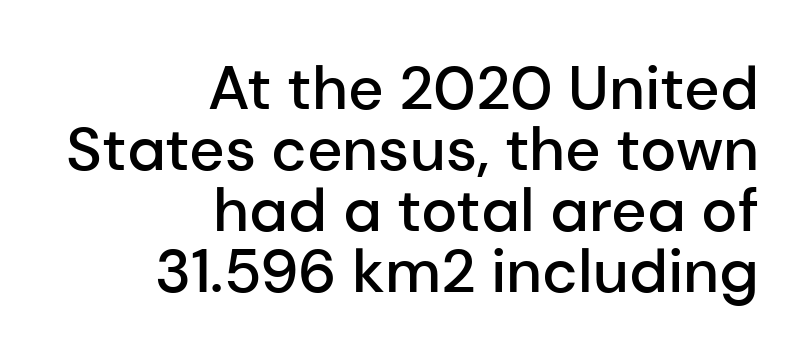
Reading down the block, your eye finds every line finishing at a fixed right position. No word sits above an underline. A semibold gives these letters moderate extra thickness, short of bold. A typesetter would mark this as roman, not italic.
